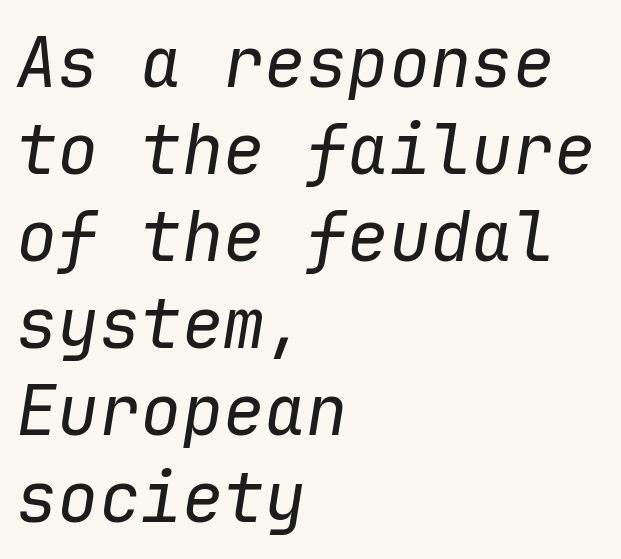
The image shows 69 px regular-weight type, italic (leaning right), monospaced; set left-aligned, normal line spacing (1.26x), normal letter spacing, not underlined; low stroke contrast and a medium x-height.
